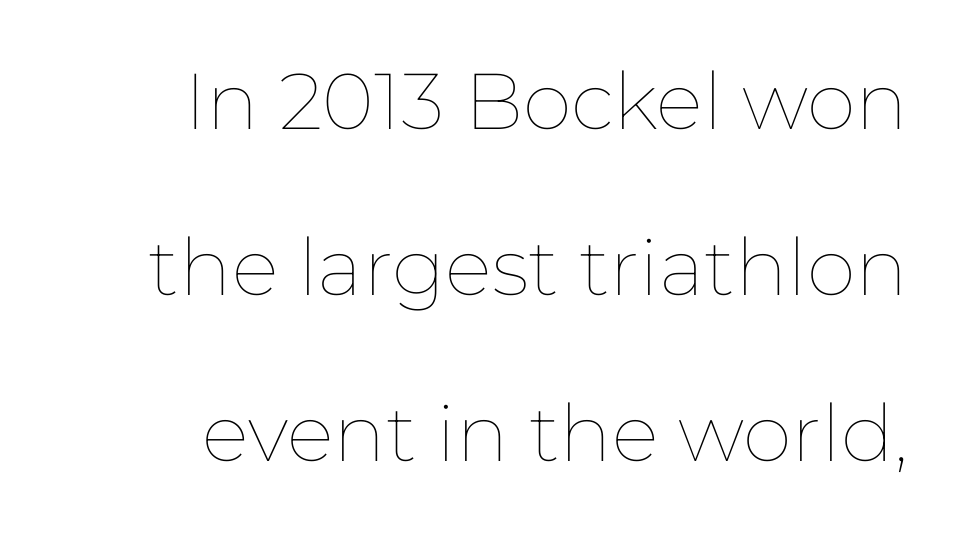
A light-to-regular cut is what we see here. You could fit nearly another row in the gap between these rows. If you drew a line through each stem, it would be perfectly vertical. This sample is right-justified, so line beginnings fall wherever the words allow. These lines are rendered in a variable-pitch font.
